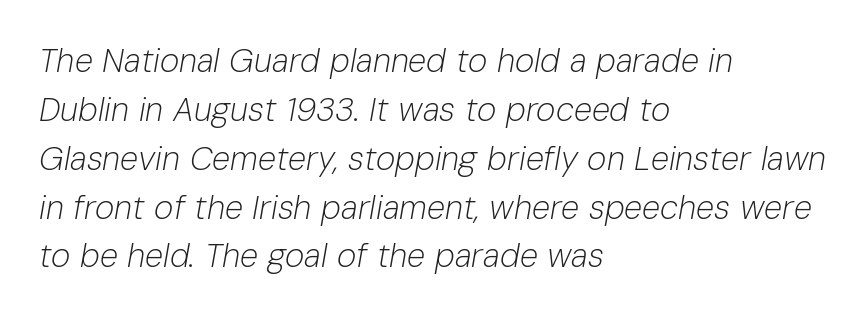
What stands out about the letter spacing? Nothing — it is the standard amount. Typeset ragged right — the left edge is the straight one. Tall strokes in this sample are angled rather than plumb. Check under the words: just untouched page.
